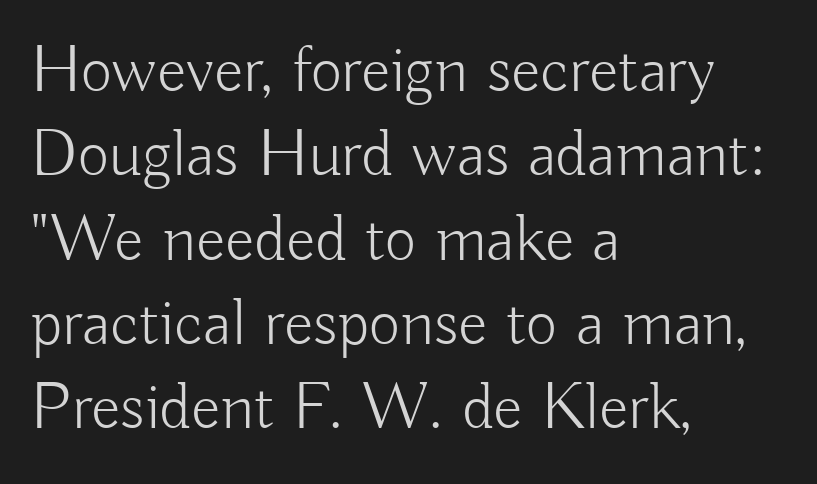
The image shows 68 px light sans-serif type, upright; set left-aligned, line spacing 1.24x, normal letter spacing, not underlined; low stroke contrast and a small x-height.
